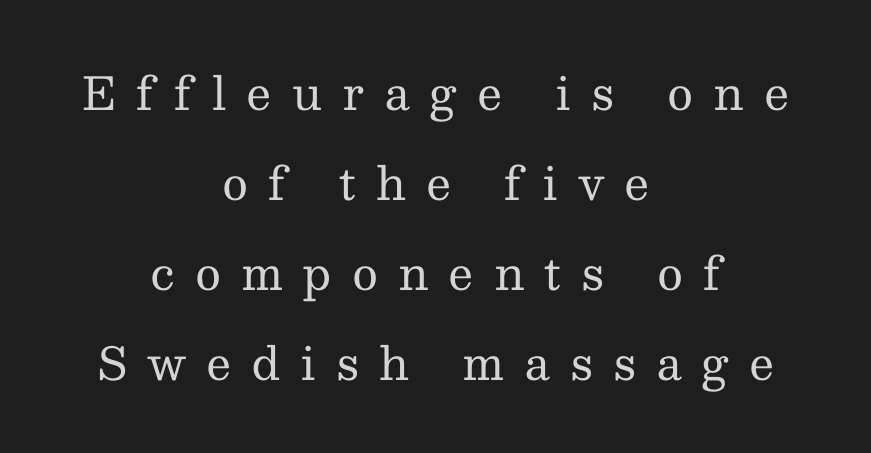
{"serif": "yes", "italic": "no", "bold": "no", "weight": "regular", "width": "normal", "stroke_contrast": "medium", "x_height": "medium", "monospaced": "no", "underline": "no", "align": "center", "line_spacing": "loose", "line_spacing_ratio": 2.0, "letter_spacing": "wide", "letter_spacing_em": 0.44, "glyph_px": 45}
